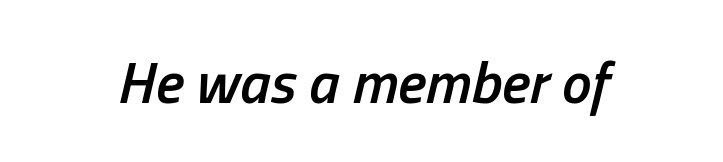
The image shows 59 px semibold, condensed type, italic (leaning right); set normal letter spacing, not underlined; low stroke contrast and a medium x-height.
